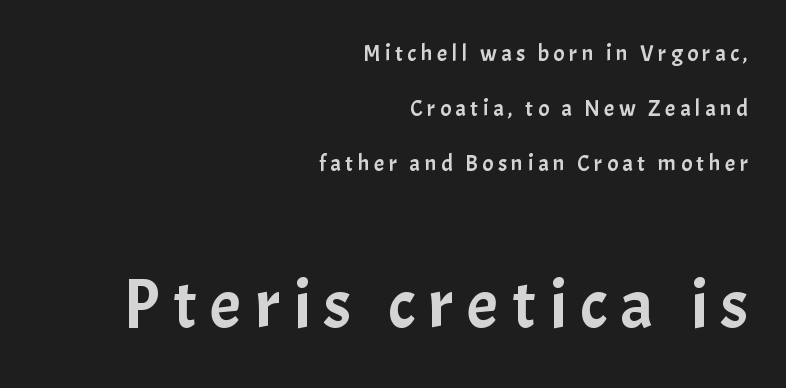
The image shows 70 px sans-serif type, upright; set right-aligned, loose line spacing (2.4x), not underlined; the second (bottom) block is 3.04x larger; low stroke contrast and a medium x-height.
